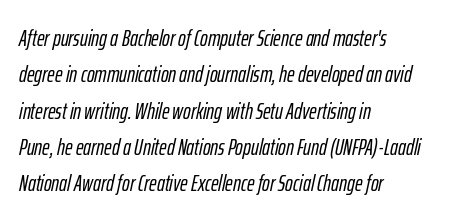
The image shows 23 px text type, italic (leaning right); set left-aligned, normal line spacing (1.58x), normal letter spacing, not underlined.
